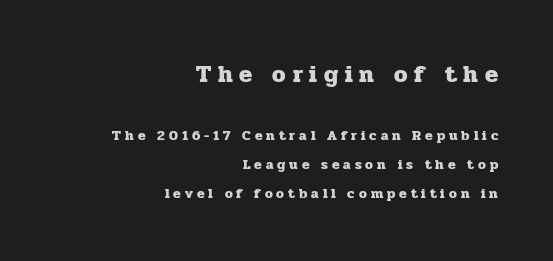
This layout puts the oversized block above and the modest block below. It's the straight-up-and-down kind of type. Casual observation: everything's shoved over to the right. Plain, unruled lines of type.
